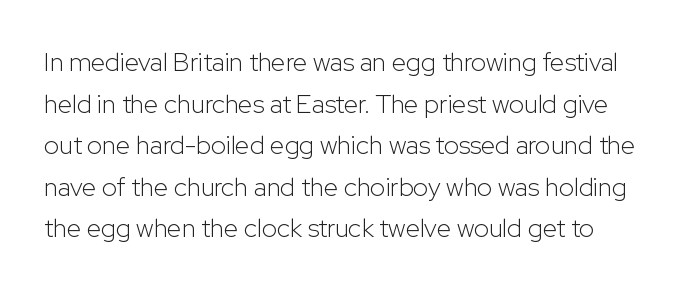
{"italic": "no", "bold": "no", "underline": "no", "line_spacing": "normal", "line_spacing_ratio": 1.6, "letter_spacing": "normal", "letter_spacing_em": 0.0, "glyph_px": 26}
